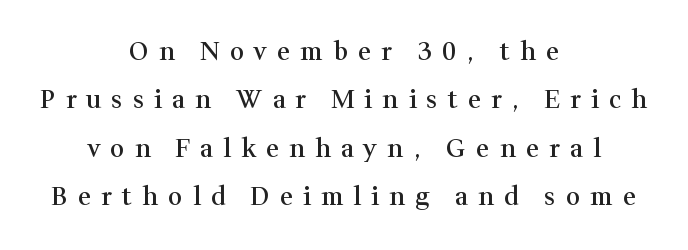
The image shows 25 px text type, upright; set centered, loose line spacing (1.94x), unusually wide letter spacing (+0.41 em), not underlined.
